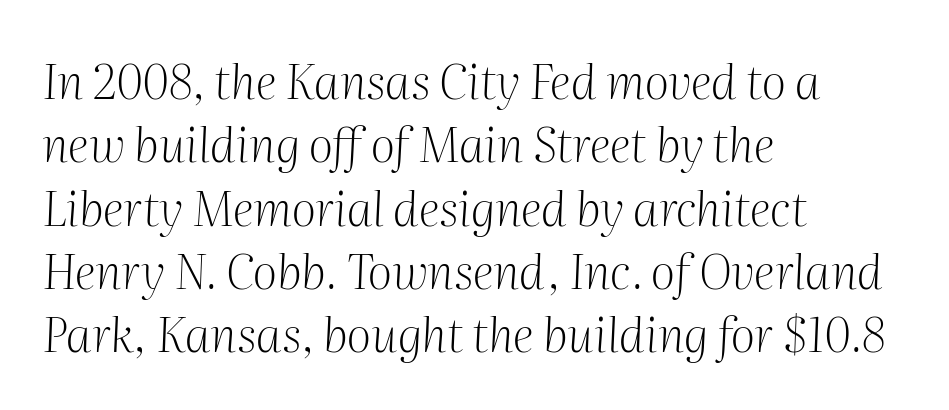
Q: Is the text bold? A: No.
Q: Is the text italic (slanted)? A: Yes, it leans right by about 2 degrees.
Q: Is the typeface a serif or a sans-serif typeface? A: Serif.
Q: Is the text underlined? A: No.
Q: How is the paragraph aligned? A: Left-aligned.
Q: Is the spacing between letters normal or unusually wide? A: Normal.
Q: Is the spacing between lines tight, normal or loose? A: Normal.
Q: Width (condensed, normal, or wide)? A: Normal.
Q: Stroke contrast? A: Medium.
Q: x-height? A: Medium.
Q: Monospaced? A: No.
